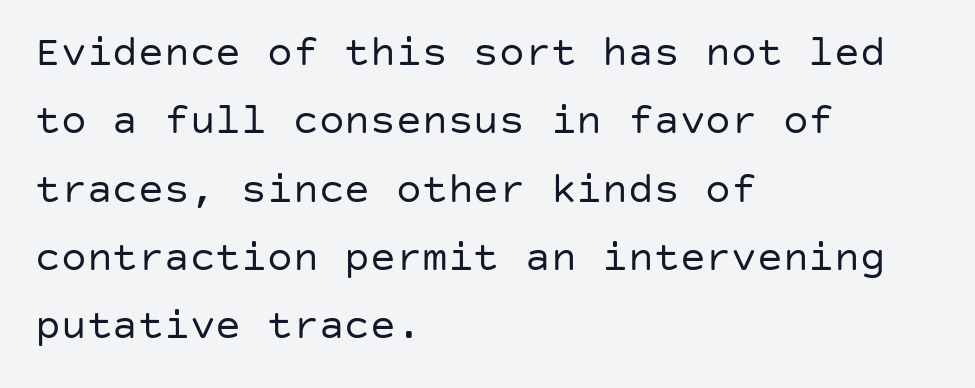
The image shows 43 px regular-weight sans-serif type, upright; set left-aligned, normal line spacing (1.59x), normal letter spacing, not underlined; low stroke contrast and a large x-height.
